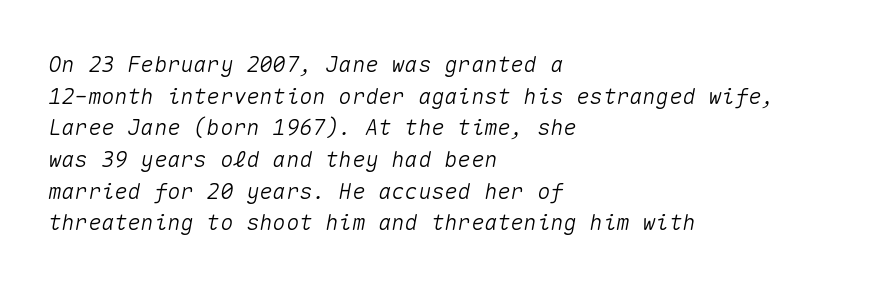
The paragraph has a hard left edge and a soft right edge. Quick note: interline space is typical. Would a proofreader flag this as italicized? Yes. The baseline area is clear. The tracking reads as untouched default to a designer's eye.
